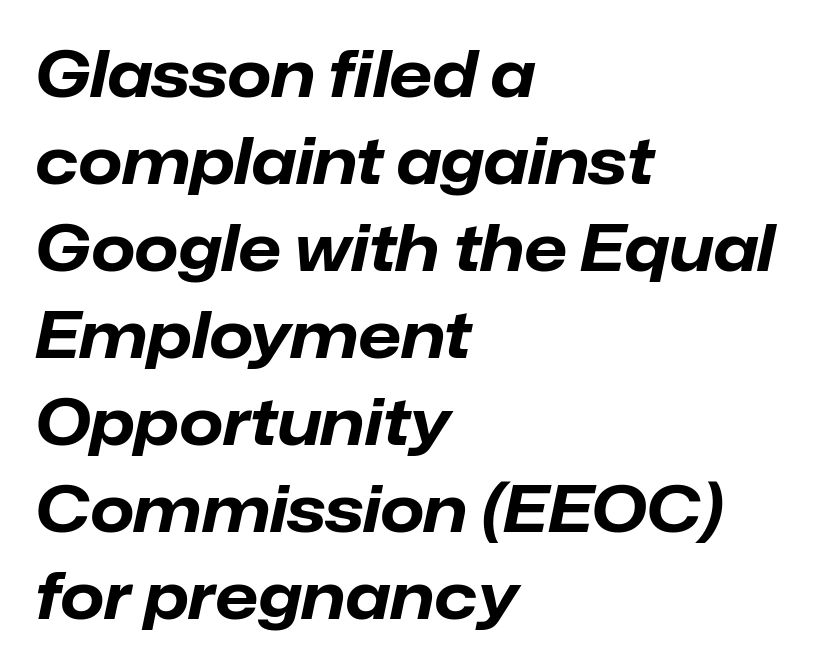
Q: Is the text bold? A: Yes.
Q: Is the text italic (slanted)? A: Yes, it leans right by about 12 degrees.
Q: Is the text underlined? A: No.
Q: How is the paragraph aligned? A: Left-aligned.
Q: Is the spacing between letters normal or unusually wide? A: Normal.
Q: Is the spacing between lines tight, normal or loose? A: Normal.
Q: Width (condensed, normal, or wide)? A: Normal.
Q: Stroke contrast? A: Low.
Q: x-height? A: Medium.
Q: Monospaced? A: No.
